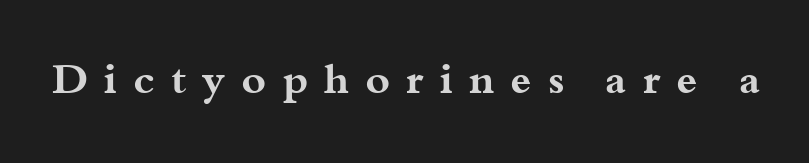
The image shows 42 px bold, wide serif type, upright; set unusually wide letter spacing (+0.38 em), not underlined; medium stroke contrast and a small x-height.
